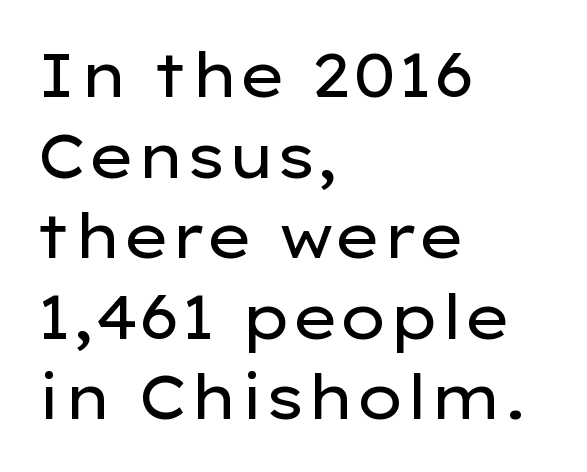
{"serif": "no", "italic": "no", "bold": "no", "weight": "regular", "width": "wide", "stroke_contrast": "low", "x_height": "medium", "monospaced": "no", "underline": "no", "align": "left", "line_spacing": "normal", "line_spacing_ratio": 1.32, "letter_spacing": "normal", "letter_spacing_em": 0.0, "glyph_px": 61}
